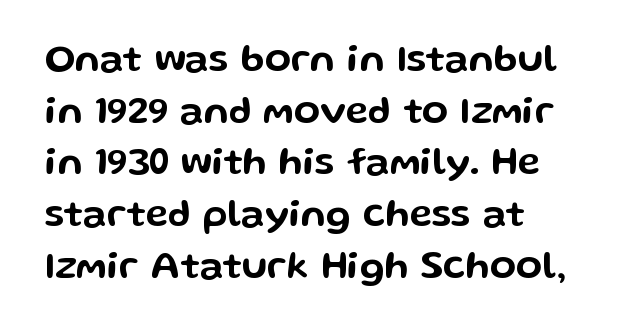
Q: Is the text italic (slanted)? A: No, it is upright.
Q: Is the typeface a serif or a sans-serif typeface? A: Sans-serif.
Q: Is the text underlined? A: No.
Q: How is the paragraph aligned? A: Left-aligned.
Q: Is the spacing between letters normal or unusually wide? A: Normal.
Q: Is the spacing between lines tight, normal or loose? A: Normal.
Q: Width (condensed, normal, or wide)? A: Wide.
Q: Stroke contrast? A: Low.
Q: x-height? A: Medium.
Q: Monospaced? A: No.
